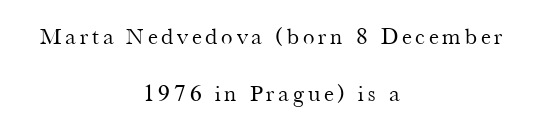
This rendering features lettering with no underline. Ink coverage per letter is moderate at most. Nope, not italic — everything's standing straight. Rows of type keep a wide berth in the vertical direction.
